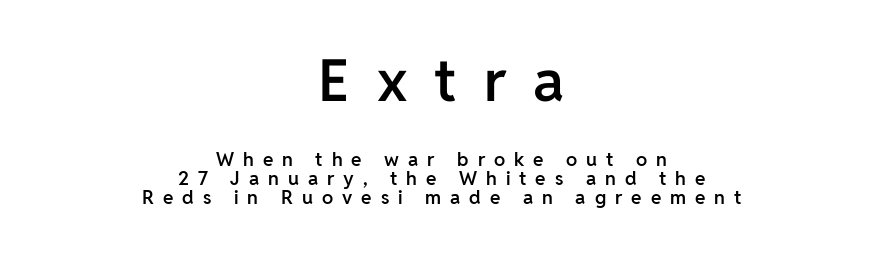
Q: Is the text bold? A: Semi-bold.
Q: Is the text italic (slanted)? A: No, it is upright.
Q: Is the typeface a serif or a sans-serif typeface? A: Sans-serif.
Q: Is the text underlined? A: No.
Q: How is the paragraph aligned? A: Centered.
Q: Is the spacing between letters normal or unusually wide? A: Unusually wide.
Q: Is the spacing between lines tight, normal or loose? A: Tight.
Q: Which block of text is set in a larger size, the first (top) or the second (bottom)? A: The first (top) one.
Q: Width (condensed, normal, or wide)? A: Normal.
Q: Stroke contrast? A: Low.
Q: x-height? A: Medium.
Q: Monospaced? A: No.
